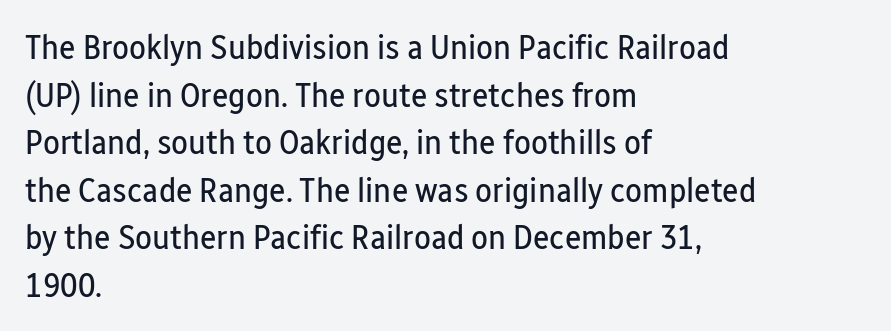
The image shows 35 px regular-weight, condensed sans-serif type, upright; set left-aligned, normal line spacing (1.36x), normal letter spacing, not underlined; low stroke contrast and a medium x-height.
